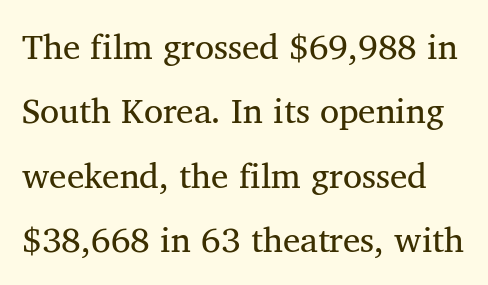
The passage shown is not underscored anywhere. Are there feet on the stems? There are — it's a serif. Is the letter spacing exaggerated? No — it looks like the ordinary default. Each letter keeps its own natural width here, so spacing adapts to shape. In terms of posture, this sample is upright.
